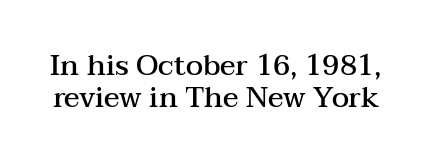
Q: Is the text bold? A: Semi-bold.
Q: Is the text italic (slanted)? A: No, it is upright.
Q: Is the typeface a serif or a sans-serif typeface? A: Serif.
Q: Is the text underlined? A: No.
Q: Is the spacing between letters normal or unusually wide? A: Normal.
Q: Is the spacing between lines tight, normal or loose? A: Tight.
Q: Width (condensed, normal, or wide)? A: Wide.
Q: Stroke contrast? A: Medium.
Q: x-height? A: Medium.
Q: Monospaced? A: No.
